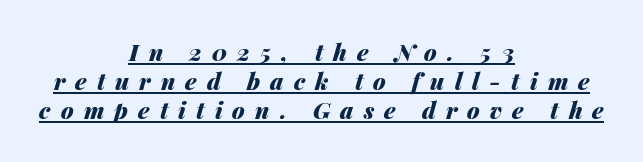
Q: Is the text bold? A: Yes.
Q: Is the text italic (slanted)? A: Yes, it leans right by about 14 degrees.
Q: Is the text underlined? A: Yes.
Q: How is the paragraph aligned? A: Centered.
Q: Is the spacing between letters normal or unusually wide? A: Unusually wide.
Q: Is the spacing between lines tight, normal or loose? A: Normal.
